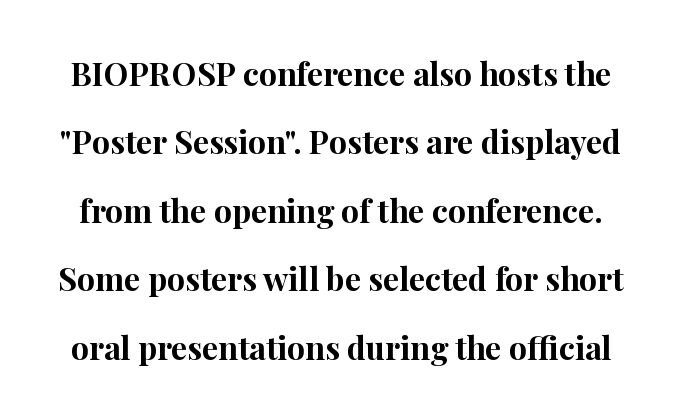
{"serif": "yes", "italic": "no", "bold": "yes", "weight": "bold", "width": "normal", "stroke_contrast": "high", "x_height": "medium", "monospaced": "no", "underline": "no", "line_spacing": "loose", "line_spacing_ratio": 2.14, "letter_spacing": "normal", "letter_spacing_em": 0.0, "glyph_px": 32}
